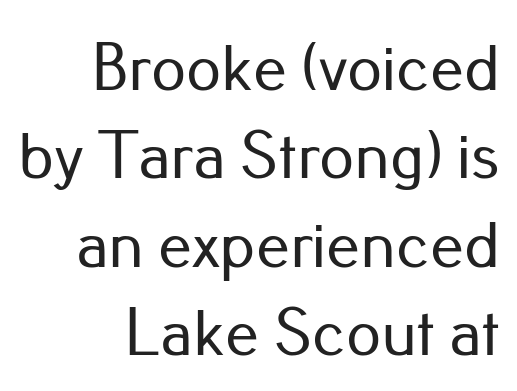
Q: Is the text italic (slanted)? A: No, it is upright.
Q: Is the typeface a serif or a sans-serif typeface? A: Sans-serif.
Q: Is the text underlined? A: No.
Q: How is the paragraph aligned? A: Right-aligned.
Q: Is the spacing between letters normal or unusually wide? A: Normal.
Q: Is the spacing between lines tight, normal or loose? A: Normal.
Q: Width (condensed, normal, or wide)? A: Normal.
Q: Stroke contrast? A: Low.
Q: x-height? A: Small.
Q: Monospaced? A: No.
